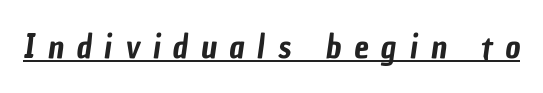
Font category for this specimen: sans-serif. Do the characters align in a grid? No, the font is proportional. The tracking jumps out immediately: characters are airy and widely separated. This rendering features underlined lettering.
